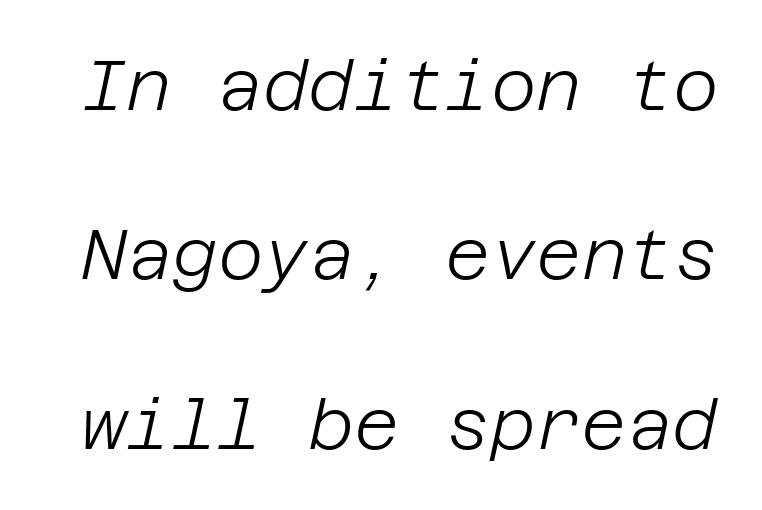
Words float on clear page, feet unadorned. Italic: yes, the glyphs are oblique. Whoever set this chose breathing room over compactness in the vertical rhythm. Each word holds together tightly as a unit, with standard inter-letter gaps.
